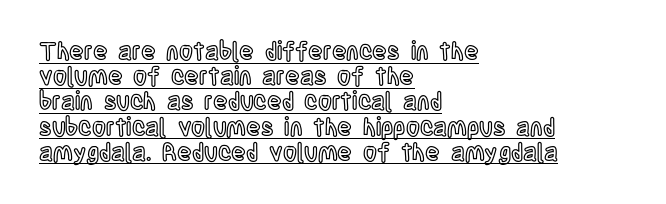
{"italic": "no", "underline": "yes", "align": "left", "line_spacing": "tight", "line_spacing_ratio": 1.05, "letter_spacing": "normal", "letter_spacing_em": 0.0, "glyph_px": 24}
